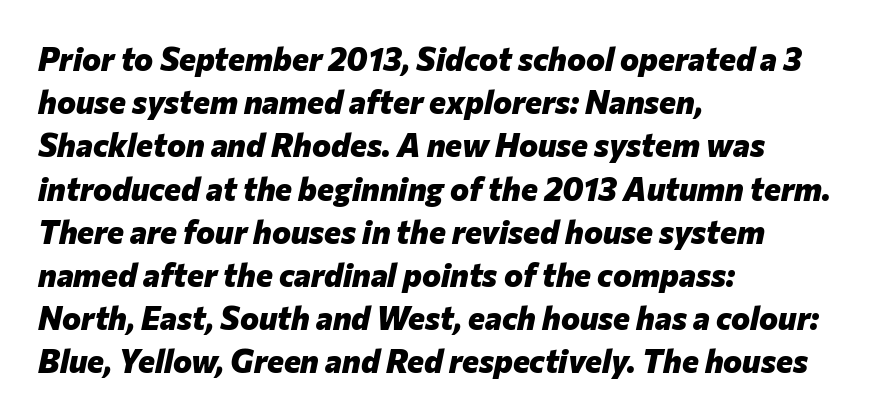
{"italic": "yes", "lean": "right", "slant_degrees": 12, "bold": "yes", "weight": "heavy", "width": "normal", "stroke_contrast": "low", "x_height": "medium", "monospaced": "no", "underline": "no", "align": "left", "line_spacing": "normal", "line_spacing_ratio": 1.35, "letter_spacing": "normal", "letter_spacing_em": 0.0, "glyph_px": 32}
